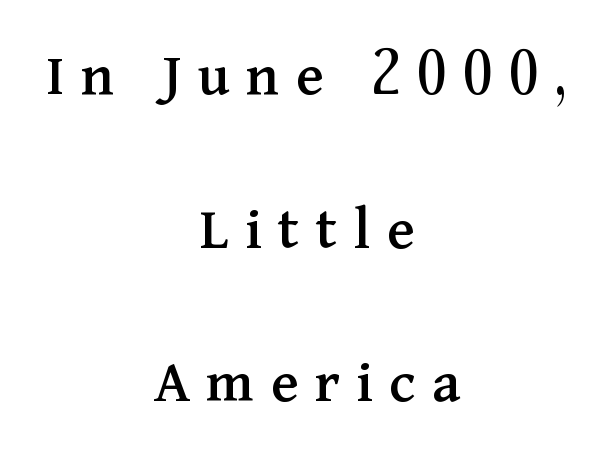
The image shows 63 px serif type, upright; set centered, loose line spacing (2.44x), unusually wide letter spacing (+0.26 em), not underlined; medium stroke contrast and a medium x-height.
